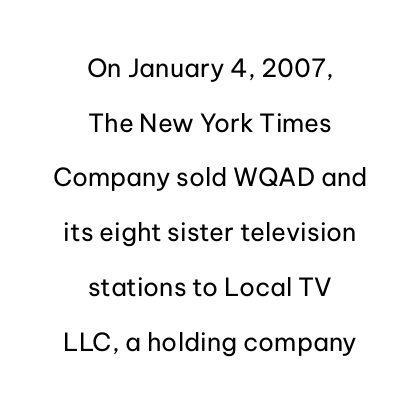
{"italic": "no", "bold": "no", "underline": "no", "align": "center", "line_spacing": "loose", "line_spacing_ratio": 2.19, "letter_spacing": "normal", "letter_spacing_em": 0.0, "glyph_px": 25}
